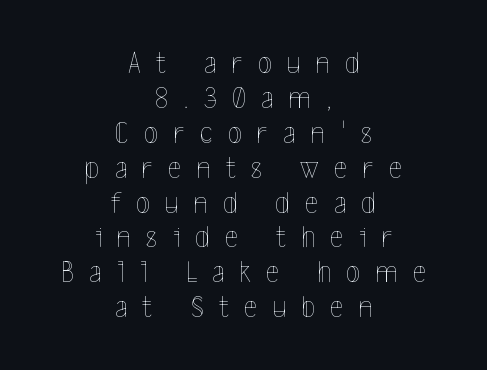
Q: Is the text bold? A: No.
Q: Is the text italic (slanted)? A: No, it is upright.
Q: Is the text underlined? A: No.
Q: How is the paragraph aligned? A: Centered.
Q: Is the spacing between letters normal or unusually wide? A: Unusually wide.
Q: Is the spacing between lines tight, normal or loose? A: Tight.
Q: Width (condensed, normal, or wide)? A: Condensed.
Q: x-height? A: Medium.
Q: Monospaced? A: No.
